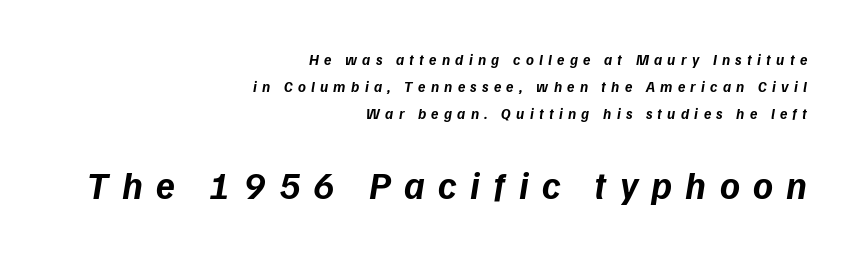
{"italic": "yes", "lean": "right", "slant_degrees": 9, "bold": "yes", "weight": "bold", "width": "normal", "stroke_contrast": "low", "x_height": "medium", "monospaced": "no", "underline": "no", "align": "right", "line_spacing_ratio": 1.79, "letter_spacing": "wide", "letter_spacing_em": 0.35, "larger_block": "second", "size_ratio": 2.53, "glyph_px": 38}
